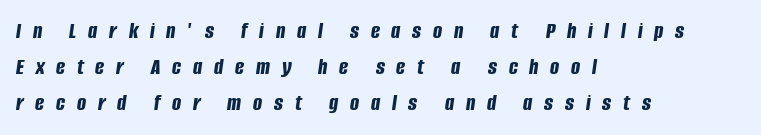
Q: Is the text bold? A: Yes.
Q: Is the text italic (slanted)? A: Yes, it leans right by about 8 degrees.
Q: Is the text underlined? A: No.
Q: How is the paragraph aligned? A: Left-aligned.
Q: Is the spacing between letters normal or unusually wide? A: Unusually wide.
Q: Is the spacing between lines tight, normal or loose? A: Normal.
